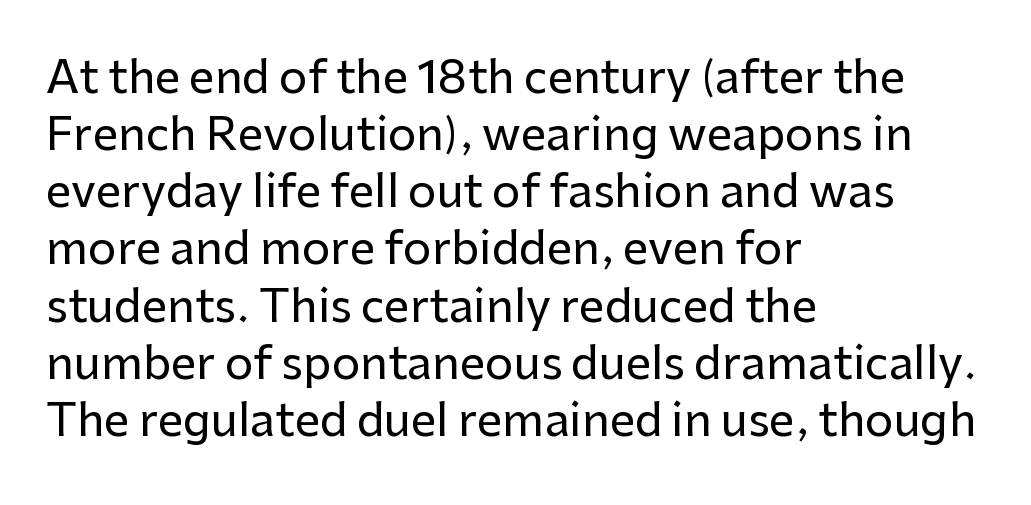
The image shows 45 px sans-serif type, upright; set left-aligned, normal line spacing (1.27x), normal letter spacing, not underlined; low stroke contrast and a medium x-height.
